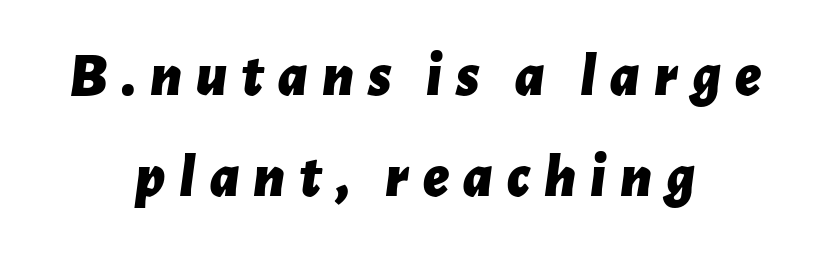
Descenders are the only things crossing below the line. Here the designer chose a conventional face with non-uniform glyph widths. Notice how descenders clear the ascenders below comfortably — that's standard leading. Where is the straight margin? There isn't one; the lines are centered. The passage shown leans; its letterforms are oblique. Letter spacing: wide.
